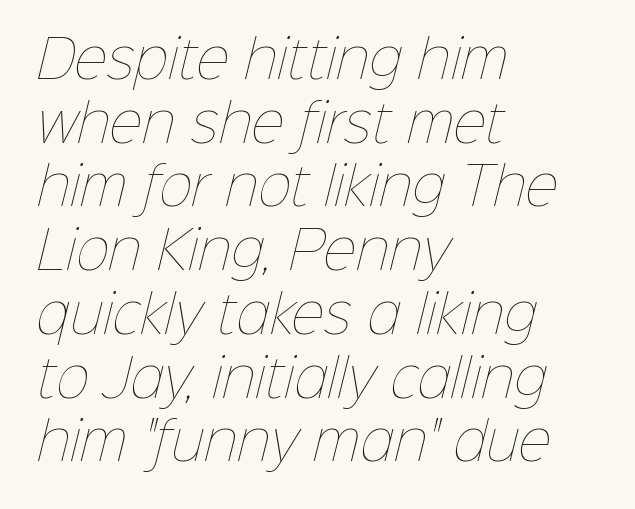
Q: Is the text bold? A: No.
Q: Is the text underlined? A: No.
Q: How is the paragraph aligned? A: Left-aligned.
Q: Is the spacing between letters normal or unusually wide? A: Normal.
Q: Is the spacing between lines tight, normal or loose? A: Normal.
Q: Width (condensed, normal, or wide)? A: Normal.
Q: Stroke contrast? A: Low.
Q: x-height? A: Medium.
Q: Monospaced? A: No.
